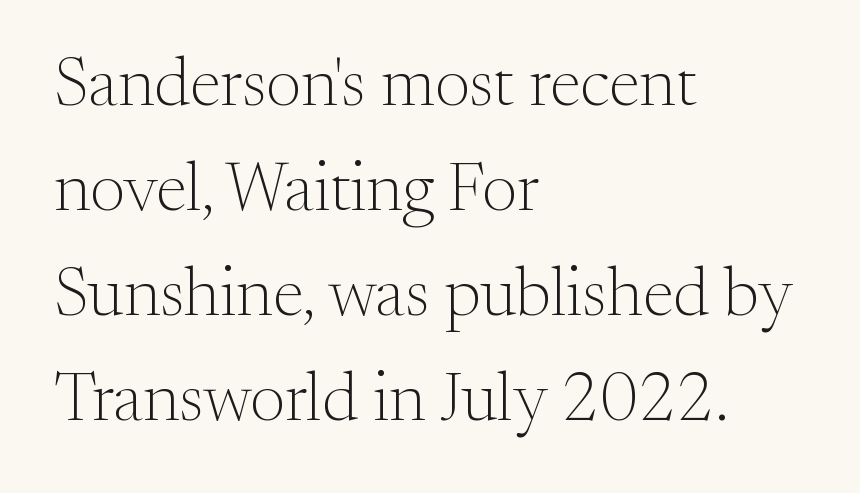
Q: Is the text bold? A: No.
Q: Is the text italic (slanted)? A: No, it is upright.
Q: Is the typeface a serif or a sans-serif typeface? A: Serif.
Q: Is the text underlined? A: No.
Q: How is the paragraph aligned? A: Left-aligned.
Q: Is the spacing between letters normal or unusually wide? A: Normal.
Q: Is the spacing between lines tight, normal or loose? A: Normal.
Q: Width (condensed, normal, or wide)? A: Normal.
Q: Stroke contrast? A: Medium.
Q: x-height? A: Small.
Q: Monospaced? A: No.
